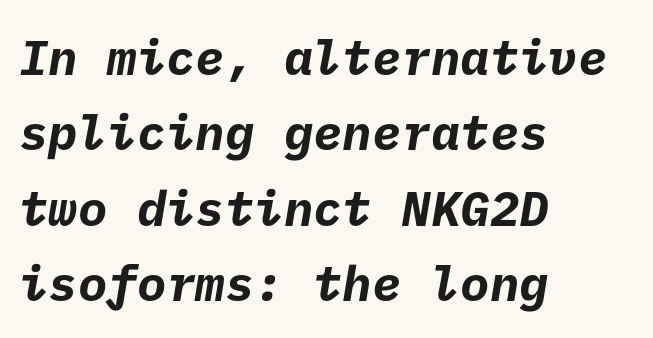
Q: Is the text bold? A: Yes.
Q: Is the typeface a serif or a sans-serif typeface? A: Sans-serif.
Q: Is the text underlined? A: No.
Q: How is the paragraph aligned? A: Left-aligned.
Q: Is the spacing between letters normal or unusually wide? A: Normal.
Q: Is the spacing between lines tight, normal or loose? A: Normal.
Q: Width (condensed, normal, or wide)? A: Normal.
Q: Stroke contrast? A: Low.
Q: x-height? A: Medium.
